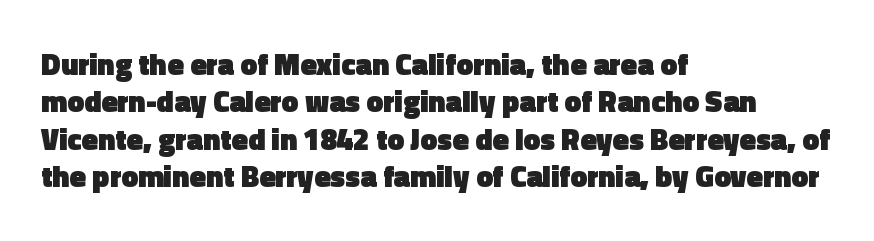
Q: Is the text bold? A: Yes.
Q: Is the text italic (slanted)? A: No, it is upright.
Q: Is the typeface a serif or a sans-serif typeface? A: Sans-serif.
Q: Is the text underlined? A: No.
Q: How is the paragraph aligned? A: Left-aligned.
Q: Is the spacing between letters normal or unusually wide? A: Normal.
Q: Is the spacing between lines tight, normal or loose? A: Normal.
Q: Width (condensed, normal, or wide)? A: Normal.
Q: x-height? A: Medium.
Q: Monospaced? A: No.
